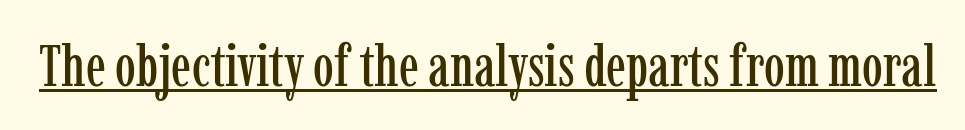
{"serif": "yes", "italic": "no", "width": "condensed", "stroke_contrast": "low", "x_height": "medium", "monospaced": "no", "underline": "yes", "letter_spacing": "normal", "letter_spacing_em": 0.0, "glyph_px": 59}
